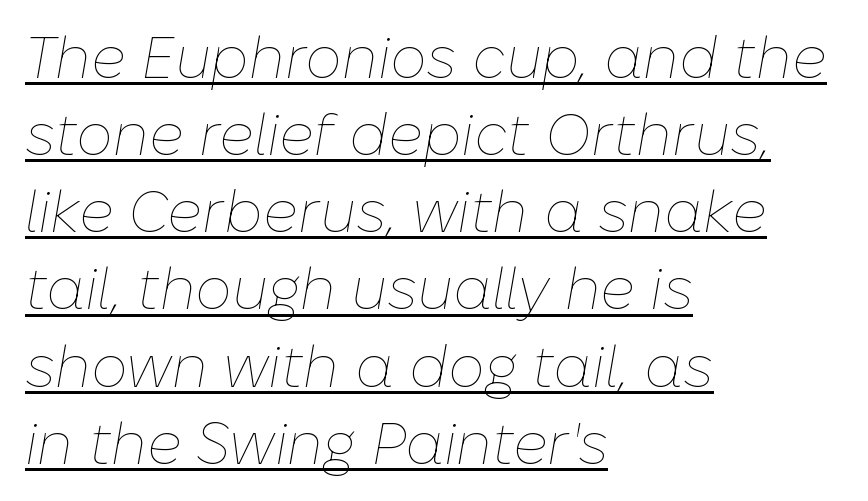
{"italic": "yes", "lean": "right", "slant_degrees": 10, "bold": "no", "weight": "thin", "width": "normal", "stroke_contrast": "low", "x_height": "medium", "monospaced": "no", "underline": "yes", "align": "left", "line_spacing": "normal", "line_spacing_ratio": 1.33, "letter_spacing": "normal", "letter_spacing_em": 0.0, "glyph_px": 58}
